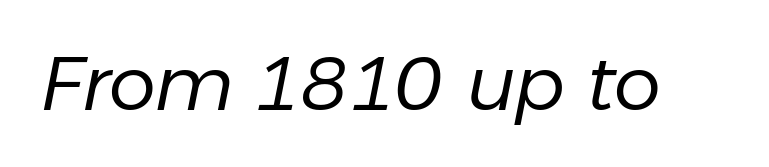
{"italic": "yes", "lean": "right", "slant_degrees": 11, "bold": "no", "weight": "regular", "width": "normal", "stroke_contrast": "low", "x_height": "medium", "monospaced": "no", "underline": "no", "letter_spacing": "normal", "letter_spacing_em": 0.0, "glyph_px": 75}
